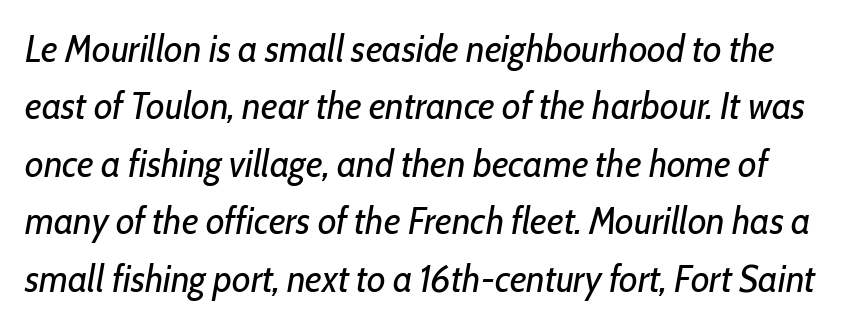
{"italic": "yes", "lean": "right", "slant_degrees": 10, "bold": "no", "weight": "regular", "width": "condensed", "stroke_contrast": "low", "x_height": "medium", "monospaced": "no", "underline": "no", "line_spacing": "normal", "line_spacing_ratio": 1.51, "letter_spacing": "normal", "letter_spacing_em": 0.0, "glyph_px": 38}
